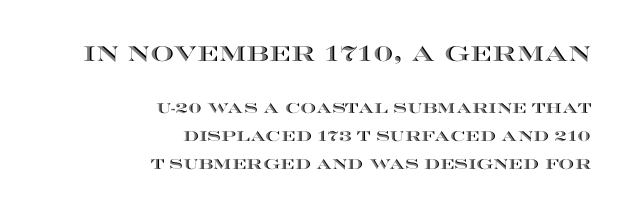
Q: Is the text italic (slanted)? A: No, it is upright.
Q: Is the text underlined? A: No.
Q: How is the paragraph aligned? A: Right-aligned.
Q: Is the spacing between letters normal or unusually wide? A: Normal.
Q: Is the spacing between lines tight, normal or loose? A: Loose.
Q: Which block of text is set in a larger size, the first (top) or the second (bottom)? A: The first (top) one.
